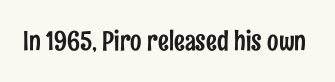
The image shows 27 px text type, upright; set normal letter spacing, not underlined.
